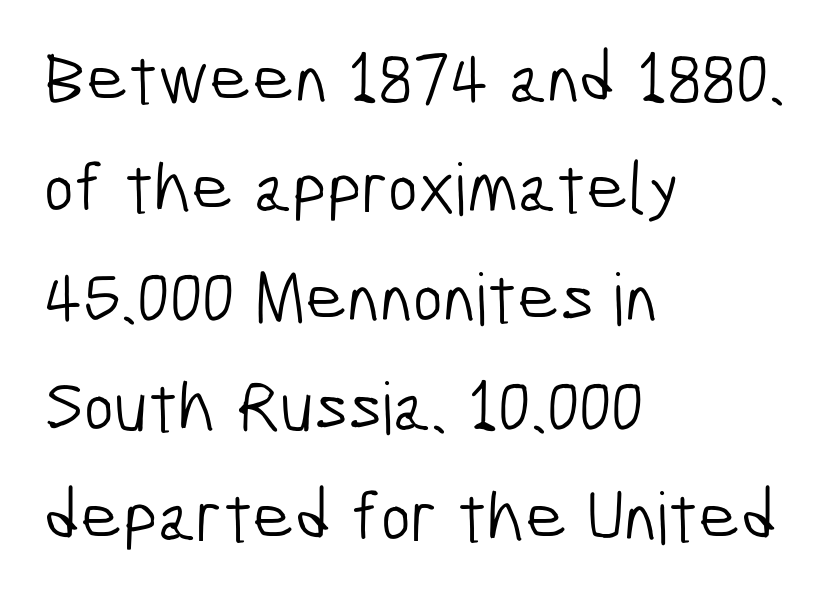
Q: Is the text bold? A: No.
Q: Is the typeface a serif or a sans-serif typeface? A: Sans-serif.
Q: Is the text underlined? A: No.
Q: How is the paragraph aligned? A: Left-aligned.
Q: Is the spacing between letters normal or unusually wide? A: Normal.
Q: Is the spacing between lines tight, normal or loose? A: Normal.
Q: Width (condensed, normal, or wide)? A: Condensed.
Q: Stroke contrast? A: Low.
Q: x-height? A: Medium.
Q: Monospaced? A: No.
